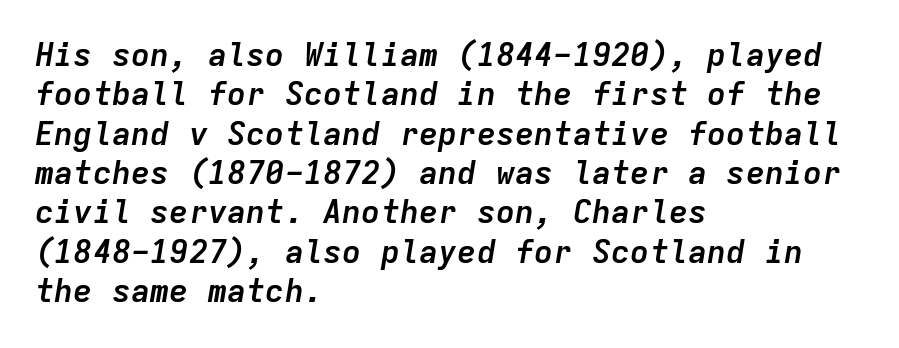
Q: Is the text bold? A: Yes.
Q: Is the text italic (slanted)? A: Yes, it leans right by about 9 degrees.
Q: Is the text underlined? A: No.
Q: How is the paragraph aligned? A: Left-aligned.
Q: Is the spacing between letters normal or unusually wide? A: Normal.
Q: Width (condensed, normal, or wide)? A: Normal.
Q: Stroke contrast? A: Low.
Q: x-height? A: Medium.
Q: Monospaced? A: Yes.
